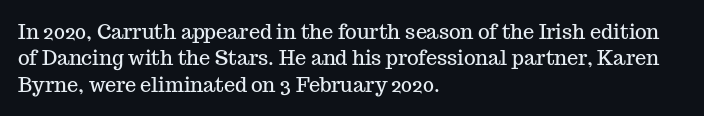
{"italic": "no", "underline": "no", "align": "left", "line_spacing": "normal", "line_spacing_ratio": 1.32, "letter_spacing": "normal", "letter_spacing_em": 0.0, "glyph_px": 20}
